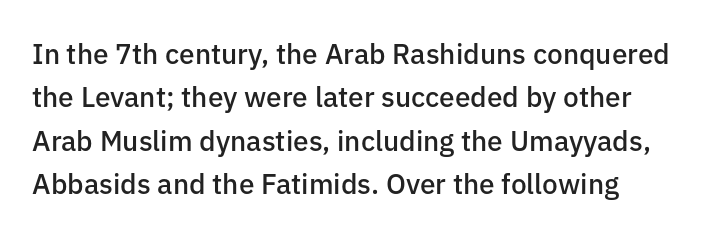
{"serif": "no", "italic": "no", "bold": "semi", "weight": "semibold", "width": "normal", "stroke_contrast": "low", "x_height": "medium", "monospaced": "no", "underline": "no", "align": "left", "line_spacing": "normal", "line_spacing_ratio": 1.55, "letter_spacing": "normal", "letter_spacing_em": 0.0, "glyph_px": 28}
